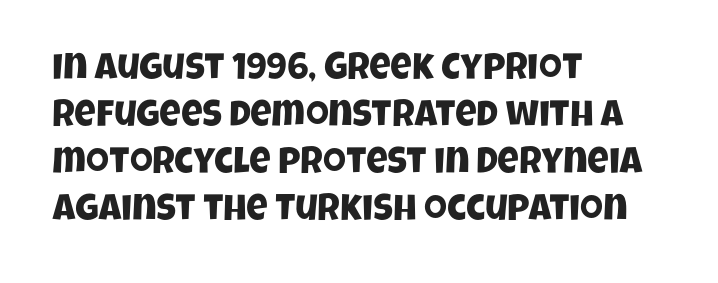
Horizontal alignment here is leftward, the default for most running prose. What stands out about the letter spacing? Nothing — it is the standard amount. Grotesque or geometric, the face here clearly has no serifs. Unmarked baselines from the first word to the last. You could not count columns in this text — the font is proportionally spaced.
